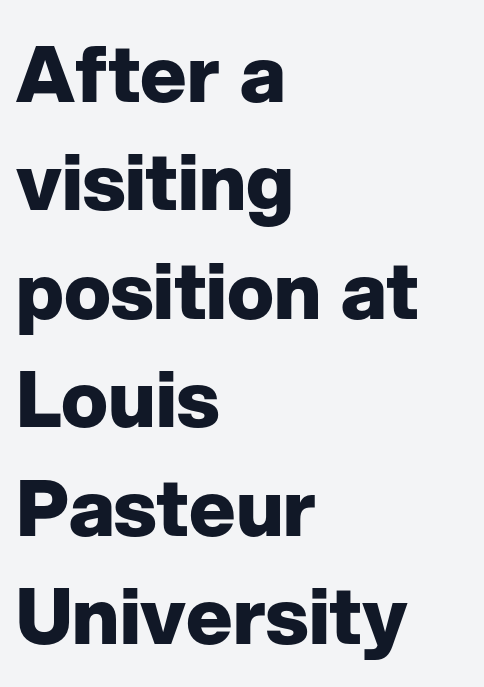
The image shows 78 px heavy sans-serif type, upright; set left-aligned, normal line spacing (1.39x), normal letter spacing, not underlined; low stroke contrast and a medium x-height.
